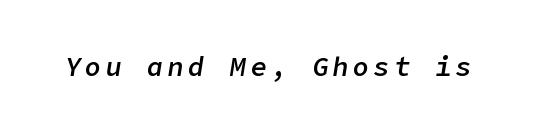
Q: Is the text bold? A: Semi-bold.
Q: Is the text italic (slanted)? A: Yes, it leans right by about 9 degrees.
Q: Is the text underlined? A: No.
